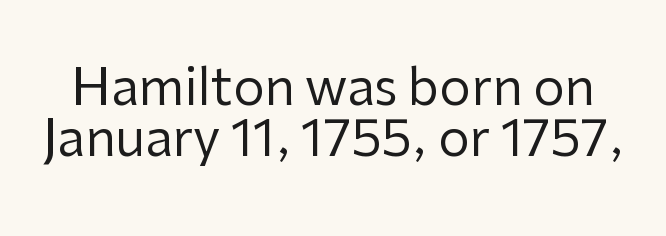
The image shows 50 px regular-weight sans-serif type, upright; set tight line spacing (1.03x), normal letter spacing, not underlined; low stroke contrast and a medium x-height.
